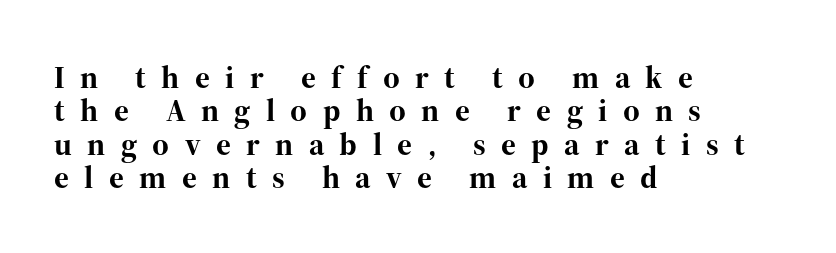
Q: Is the text bold? A: Yes.
Q: Is the text italic (slanted)? A: No, it is upright.
Q: Is the typeface a serif or a sans-serif typeface? A: Serif.
Q: Is the text underlined? A: No.
Q: How is the paragraph aligned? A: Left-aligned.
Q: Is the spacing between letters normal or unusually wide? A: Unusually wide.
Q: Is the spacing between lines tight, normal or loose? A: Tight.
Q: Width (condensed, normal, or wide)? A: Normal.
Q: Stroke contrast? A: High.
Q: x-height? A: Medium.
Q: Monospaced? A: No.
